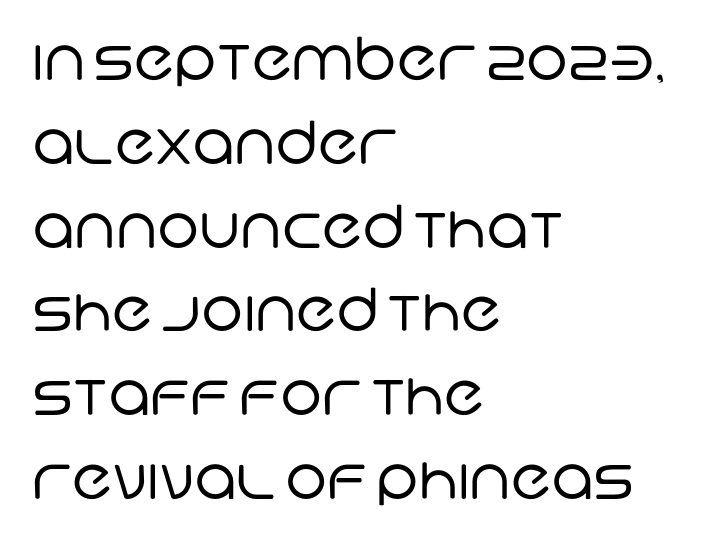
Q: Is the text bold? A: No.
Q: Is the typeface a serif or a sans-serif typeface? A: Sans-serif.
Q: Is the text underlined? A: No.
Q: How is the paragraph aligned? A: Left-aligned.
Q: Is the spacing between letters normal or unusually wide? A: Normal.
Q: Is the spacing between lines tight, normal or loose? A: Normal.
Q: Width (condensed, normal, or wide)? A: Normal.
Q: Stroke contrast? A: Low.
Q: x-height? A: Large.
Q: Monospaced? A: No.
